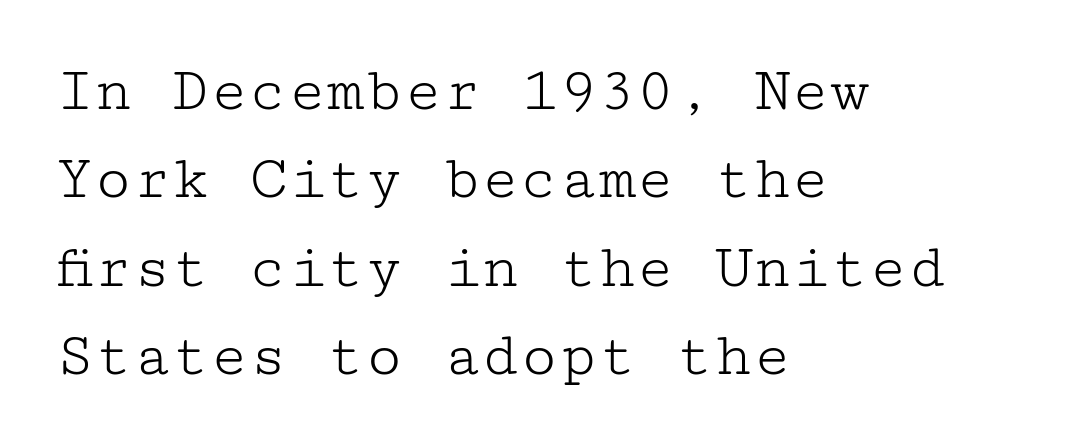
This rendering features lettering with no underline. Horizontal alignment here is leftward, the default for most running prose. The gaps between neighbouring characters are ordinary and unremarkable. The font family rendered here belongs to the serif group.
